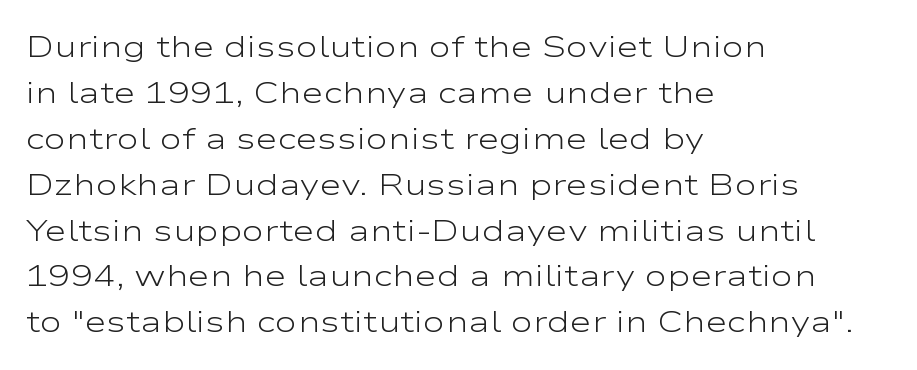
{"serif": "no", "italic": "no", "bold": "no", "weight": "light", "width": "wide", "stroke_contrast": "low", "x_height": "medium", "monospaced": "no", "underline": "no", "align": "left", "line_spacing": "normal", "line_spacing_ratio": 1.53, "letter_spacing": "normal", "letter_spacing_em": 0.0, "glyph_px": 30}
